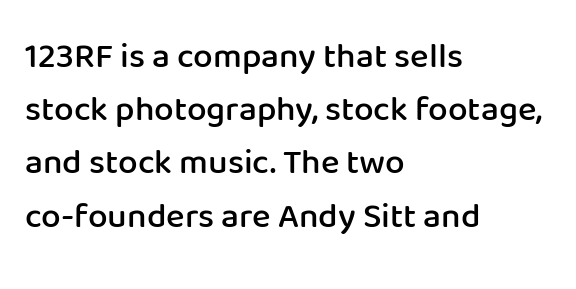
The image shows 35 px semibold sans-serif type, upright; set left-aligned, normal line spacing (1.52x), normal letter spacing, not underlined; low stroke contrast and a medium x-height.
